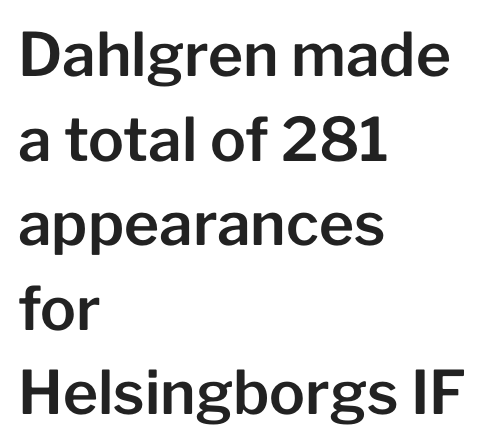
Q: Is the text italic (slanted)? A: No, it is upright.
Q: Is the typeface a serif or a sans-serif typeface? A: Sans-serif.
Q: Is the text underlined? A: No.
Q: How is the paragraph aligned? A: Left-aligned.
Q: Is the spacing between letters normal or unusually wide? A: Normal.
Q: Is the spacing between lines tight, normal or loose? A: Normal.
Q: Width (condensed, normal, or wide)? A: Normal.
Q: Stroke contrast? A: Low.
Q: x-height? A: Medium.
Q: Monospaced? A: No.
